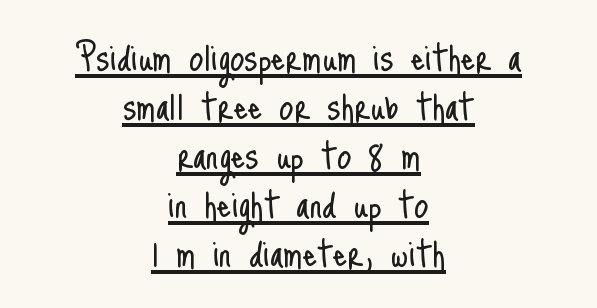
Q: Is the text bold? A: No.
Q: Is the text italic (slanted)? A: No, it is upright.
Q: Is the typeface a serif or a sans-serif typeface? A: Sans-serif.
Q: Is the text underlined? A: Yes.
Q: How is the paragraph aligned? A: Centered.
Q: Is the spacing between letters normal or unusually wide? A: Normal.
Q: Is the spacing between lines tight, normal or loose? A: Tight.
Q: Width (condensed, normal, or wide)? A: Condensed.
Q: Stroke contrast? A: Low.
Q: x-height? A: Small.
Q: Monospaced? A: No.
